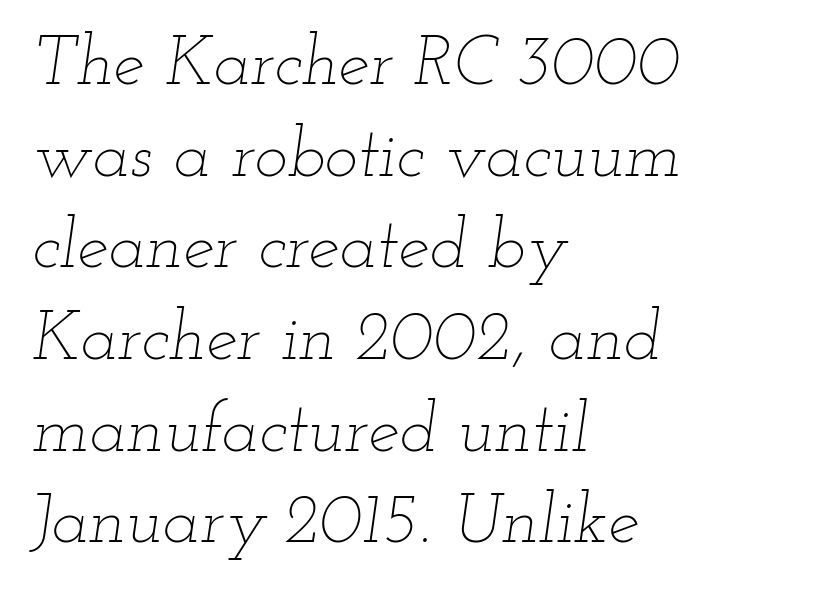
Q: Is the text bold? A: No.
Q: Is the text italic (slanted)? A: Yes, it leans right by about 12 degrees.
Q: Is the text underlined? A: No.
Q: How is the paragraph aligned? A: Left-aligned.
Q: Is the spacing between letters normal or unusually wide? A: Normal.
Q: Is the spacing between lines tight, normal or loose? A: Normal.
Q: Width (condensed, normal, or wide)? A: Wide.
Q: Stroke contrast? A: Low.
Q: x-height? A: Small.
Q: Monospaced? A: No.
